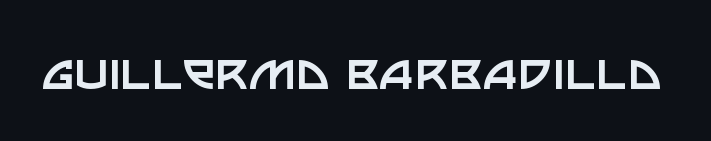
Q: Is the text bold? A: No.
Q: Is the text italic (slanted)? A: No, it is upright.
Q: Is the typeface a serif or a sans-serif typeface? A: Sans-serif.
Q: Is the text underlined? A: No.
Q: Is the spacing between letters normal or unusually wide? A: Normal.
Q: Width (condensed, normal, or wide)? A: Normal.
Q: Stroke contrast? A: Low.
Q: x-height? A: Large.
Q: Monospaced? A: No.
